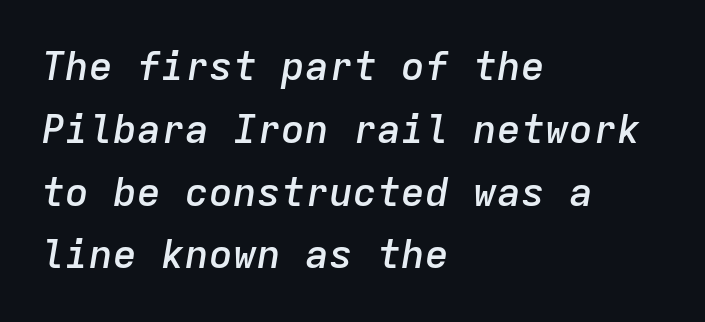
The image shows 40 px semibold type, italic (leaning right), monospaced; set left-aligned, normal line spacing (1.57x), normal letter spacing, not underlined; low stroke contrast and a medium x-height.
